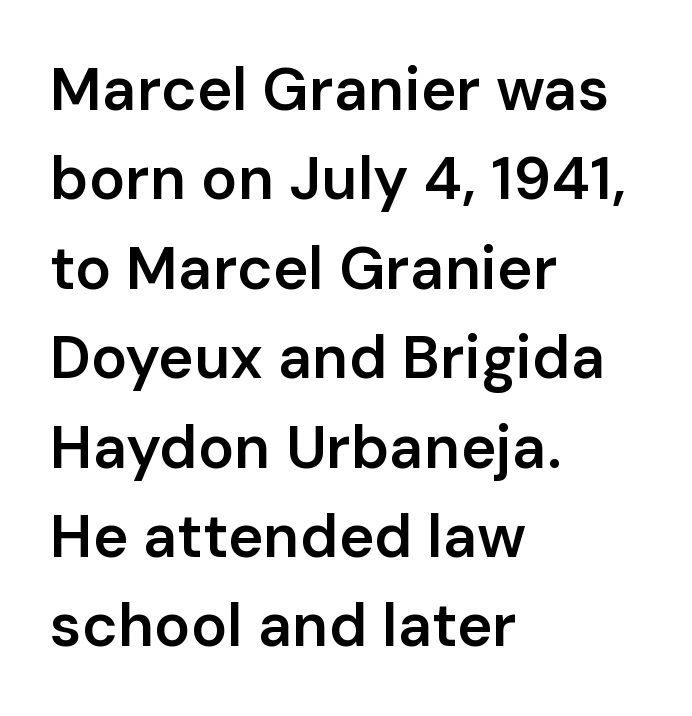
The image shows 60 px semibold sans-serif type, upright; set left-aligned, normal line spacing (1.49x), normal letter spacing, not underlined; low stroke contrast and a medium x-height.
